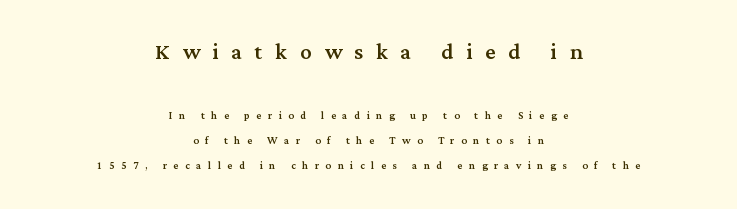
Does the copy run flush right? No — it is centered line by line. Plain, unruled lines of type. These lines were composed using upright roman letters. This rendering employs a face with finishing strokes, i.e., a serif.
